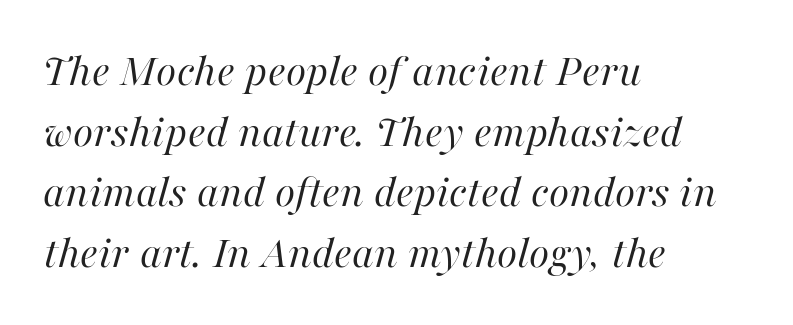
The lettering tilts uniformly, giving the passage an italic look. Honestly, the letter spacing is just normal — you wouldn't notice it. The specimen omits any rule beneath the text block's lines. The lines sit at an ordinary, default distance from one another. Is the stroke heavy? The answer is a plain regular-or-lighter.
